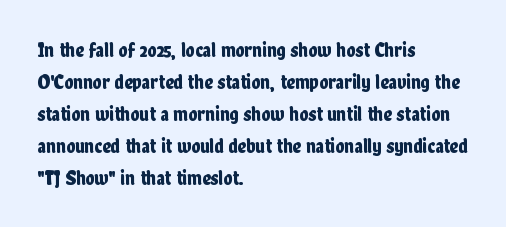
Q: Is the text italic (slanted)? A: No, it is upright.
Q: Is the text underlined? A: No.
Q: How is the paragraph aligned? A: Left-aligned.
Q: Is the spacing between letters normal or unusually wide? A: Normal.
Q: Is the spacing between lines tight, normal or loose? A: Normal.
